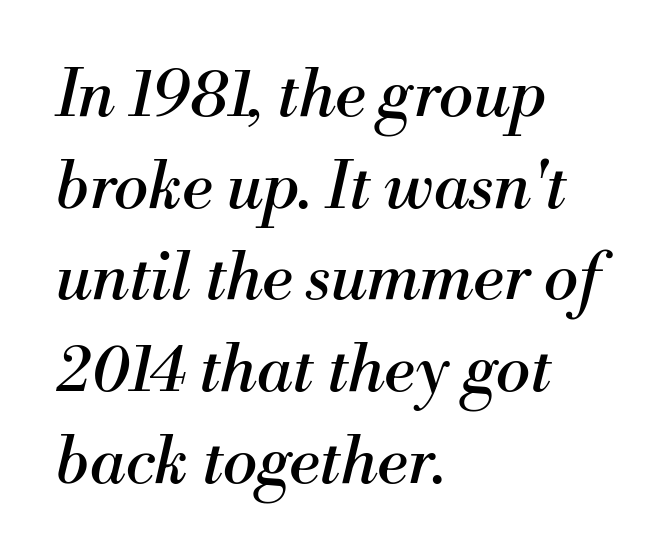
The image shows 65 px regular-weight serif type, italic (leaning right); set left-aligned, normal line spacing (1.41x), normal letter spacing, not underlined; medium stroke contrast and a small x-height.
